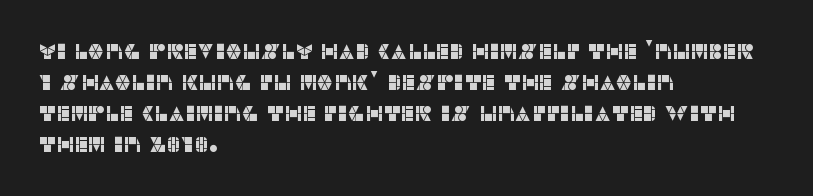
{"italic": "no", "underline": "no", "align": "left", "line_spacing": "normal", "line_spacing_ratio": 1.48, "letter_spacing": "normal", "letter_spacing_em": 0.0, "glyph_px": 21}
